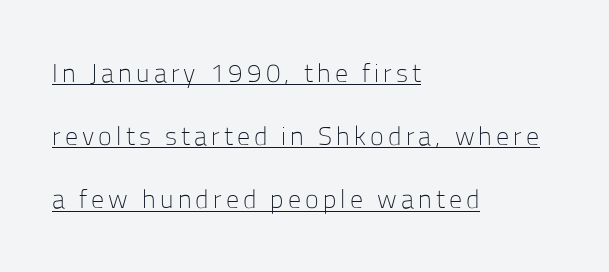
The specimen reads as upright at a glance. Does the copy run flush right? No — it runs flush left. This sample carries an underscore along the baseline area. This reads as an unemphasized weight, regular at the heaviest. Baseline-to-baseline distance is far greater than the letter height.
